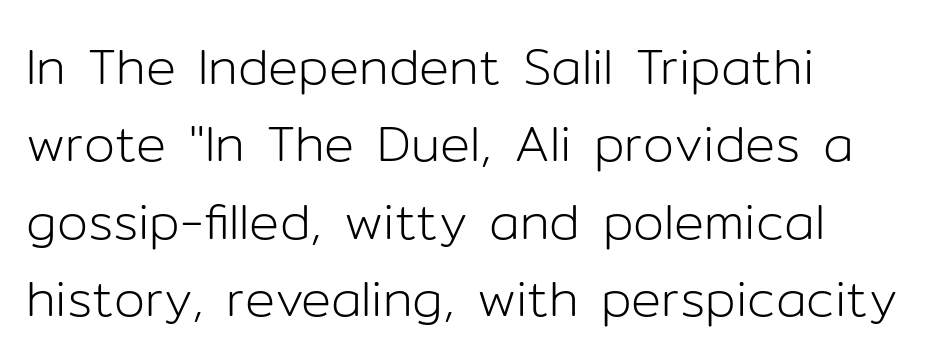
Which margin do the lines hug? The left one — the right edge is uneven. The passage shown has conventional tracking throughout. These lines are composed in type without serifs. Each stroke keeps to a modest, everyday thickness or less.
